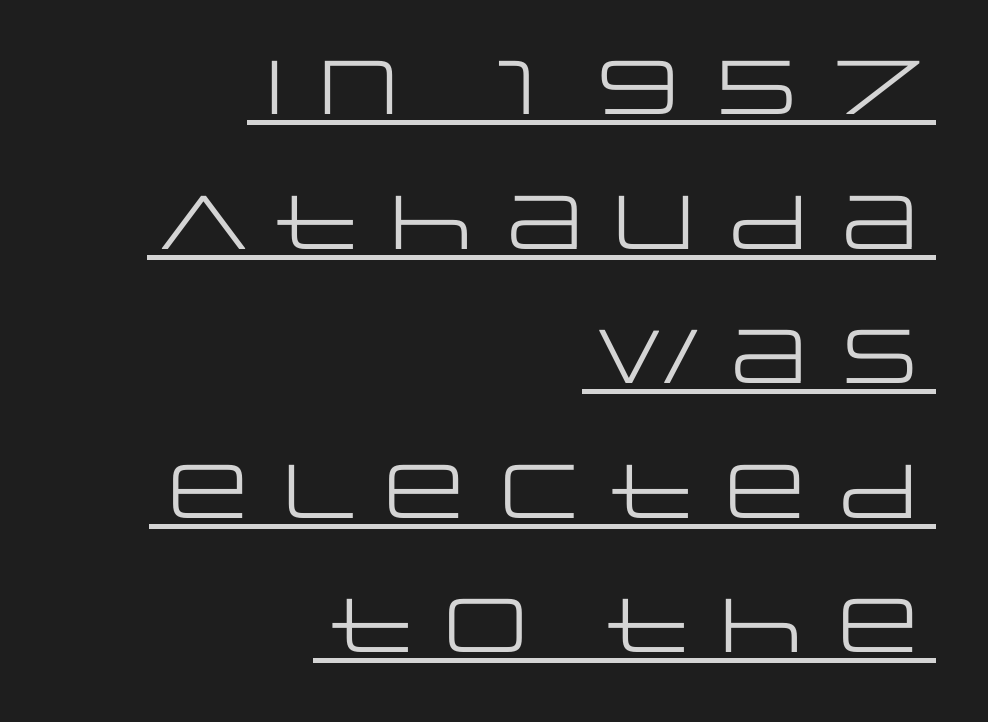
Q: Is the text bold? A: No.
Q: Is the text italic (slanted)? A: No, it is upright.
Q: Is the typeface a serif or a sans-serif typeface? A: Sans-serif.
Q: Is the text underlined? A: Yes.
Q: How is the paragraph aligned? A: Right-aligned.
Q: Is the spacing between letters normal or unusually wide? A: Normal.
Q: Width (condensed, normal, or wide)? A: Wide.
Q: Stroke contrast? A: Low.
Q: x-height? A: Large.
Q: Monospaced? A: No.
